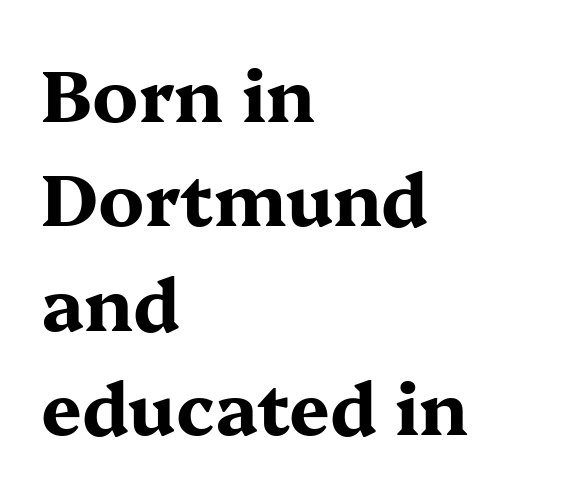
The image shows 72 px bold, wide serif type, upright; set left-aligned, normal line spacing (1.45x), normal letter spacing, not underlined; medium stroke contrast and a medium x-height.
